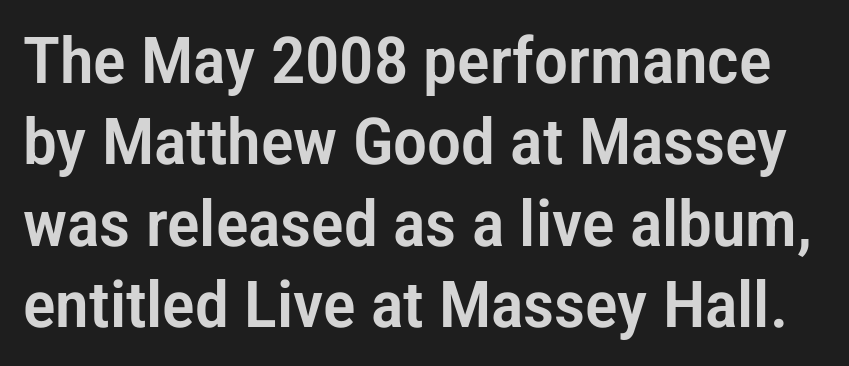
{"serif": "no", "italic": "no", "width": "condensed", "stroke_contrast": "low", "x_height": "medium", "monospaced": "no", "underline": "no", "line_spacing": "normal", "line_spacing_ratio": 1.27, "letter_spacing": "normal", "letter_spacing_em": 0.0, "glyph_px": 64}
